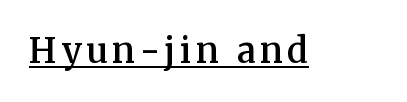
{"serif": "yes", "italic": "no", "bold": "semi", "weight": "semibold", "width": "normal", "stroke_contrast": "medium", "x_height": "medium", "monospaced": "no", "underline": "yes", "glyph_px": 34}
